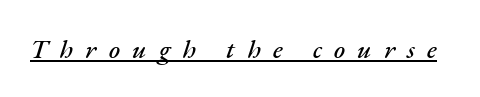
This sample carries an underscore along the baseline area. Caption: expanded tracking, letters set apart. These lines were composed using italics.
